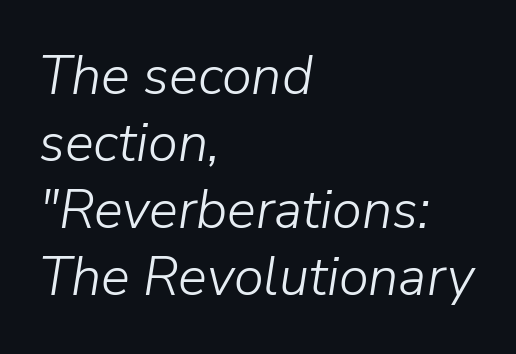
{"italic": "yes", "lean": "right", "slant_degrees": 9, "bold": "no", "weight": "light", "width": "normal", "stroke_contrast": "low", "x_height": "medium", "monospaced": "no", "underline": "no", "align": "left", "line_spacing_ratio": 1.24, "letter_spacing": "normal", "letter_spacing_em": 0.0, "glyph_px": 54}
